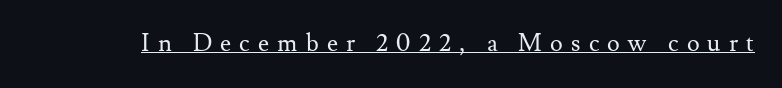
The image shows 24 px text type, upright; set unusually wide letter spacing (+0.34 em), underlined.
